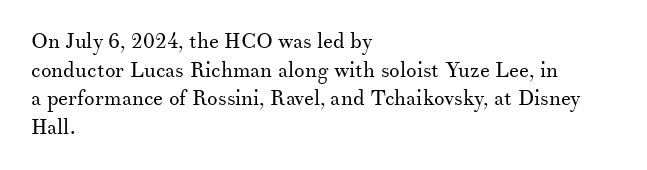
The image shows 21 px text type, upright; set left-aligned, normal line spacing (1.36x), normal letter spacing, not underlined.
